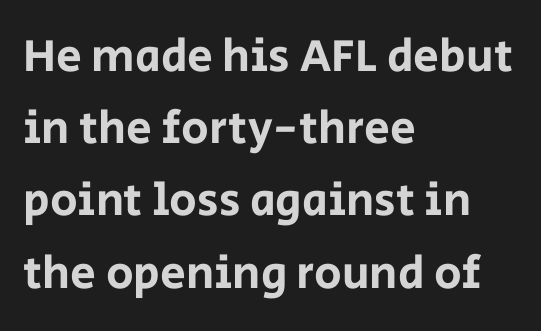
Q: Is the text italic (slanted)? A: No, it is upright.
Q: Is the typeface a serif or a sans-serif typeface? A: Sans-serif.
Q: Is the text underlined? A: No.
Q: How is the paragraph aligned? A: Left-aligned.
Q: Is the spacing between letters normal or unusually wide? A: Normal.
Q: Is the spacing between lines tight, normal or loose? A: Normal.
Q: Width (condensed, normal, or wide)? A: Normal.
Q: Stroke contrast? A: Low.
Q: x-height? A: Large.
Q: Monospaced? A: No.
